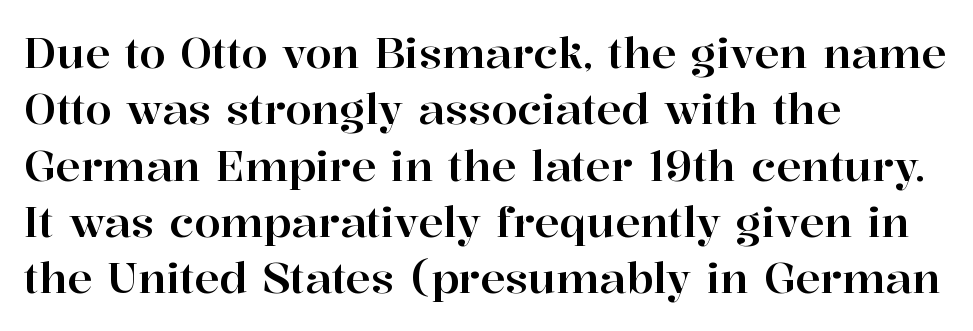
Glyph-to-glyph distance matches everyday printed text. Yep, those are serifs on the letters. Summary of vertical rhythm: regular, with standard interline spacing. The letters stand upright; this is a roman face.
